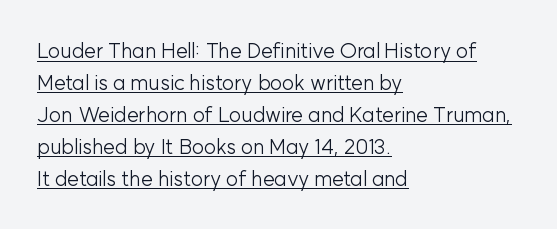
Q: Is the text bold? A: No.
Q: Is the text italic (slanted)? A: No, it is upright.
Q: Is the text underlined? A: Yes.
Q: How is the paragraph aligned? A: Left-aligned.
Q: Is the spacing between letters normal or unusually wide? A: Normal.
Q: Is the spacing between lines tight, normal or loose? A: Normal.
